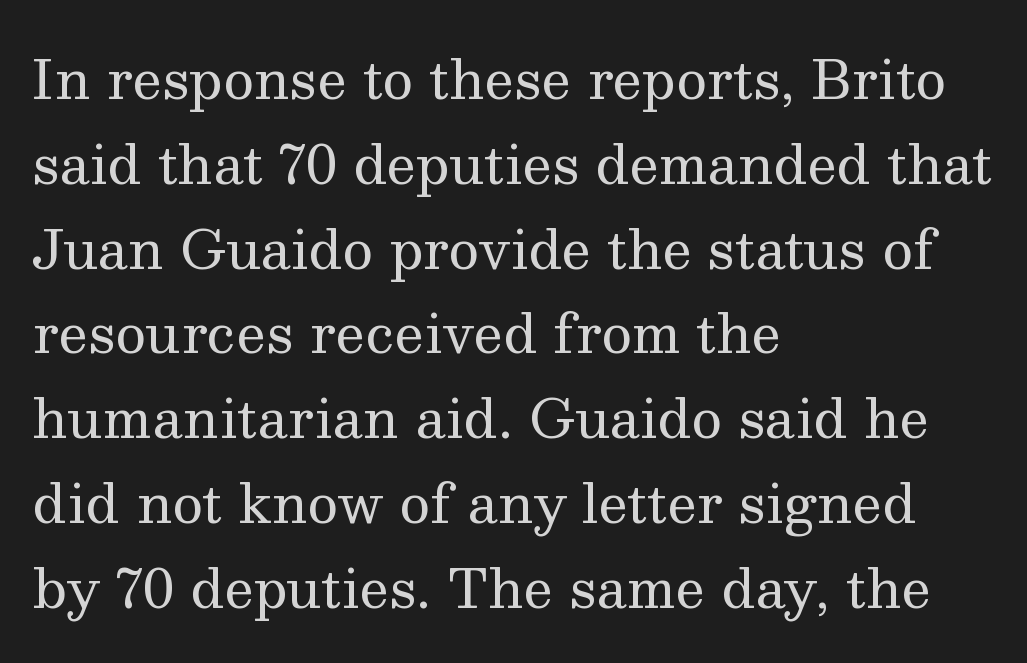
{"serif": "yes", "italic": "no", "bold": "no", "weight": "regular", "width": "normal", "stroke_contrast": "medium", "x_height": "medium", "monospaced": "no", "underline": "no", "align": "left", "line_spacing": "normal", "line_spacing_ratio": 1.6, "letter_spacing": "normal", "letter_spacing_em": 0.0, "glyph_px": 53}
